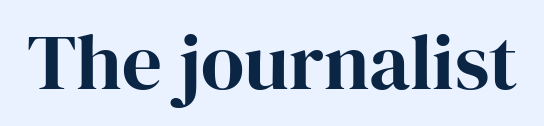
Q: Is the text italic (slanted)? A: No, it is upright.
Q: Is the typeface a serif or a sans-serif typeface? A: Serif.
Q: Is the text underlined? A: No.
Q: Is the spacing between letters normal or unusually wide? A: Normal.
Q: Width (condensed, normal, or wide)? A: Normal.
Q: Stroke contrast? A: High.
Q: x-height? A: Medium.
Q: Monospaced? A: No.
